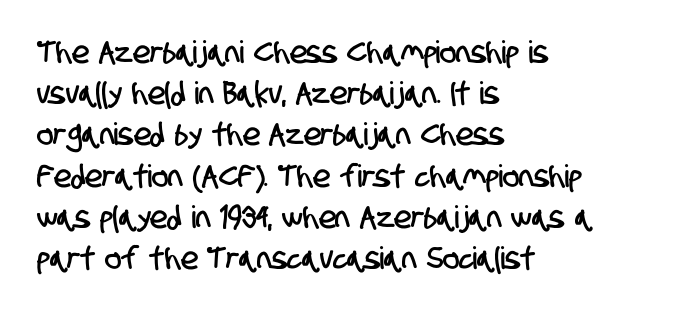
The image shows 31 px condensed sans-serif type; set left-aligned, normal line spacing (1.33x), normal letter spacing, not underlined; low stroke contrast and a large x-height.
